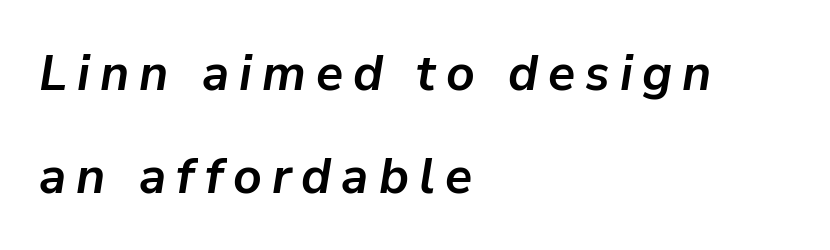
{"italic": "yes", "lean": "right", "slant_degrees": 9, "bold": "yes", "weight": "semibold", "width": "normal", "stroke_contrast": "low", "x_height": "medium", "monospaced": "no", "underline": "no", "align": "left", "line_spacing": "loose", "line_spacing_ratio": 2.06, "letter_spacing": "wide", "letter_spacing_em": 0.2, "glyph_px": 50}
